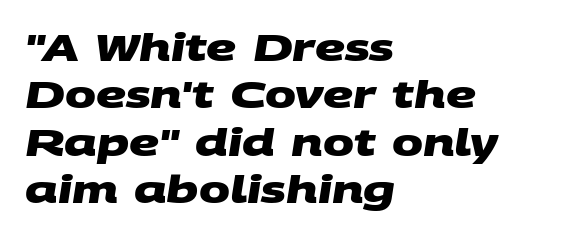
{"serif": "no", "bold": "yes", "weight": "heavy", "width": "wide", "stroke_contrast": "medium", "x_height": "large", "monospaced": "no", "underline": "no", "align": "left", "line_spacing": "normal", "line_spacing_ratio": 1.28, "letter_spacing": "normal", "letter_spacing_em": 0.0, "glyph_px": 37}
